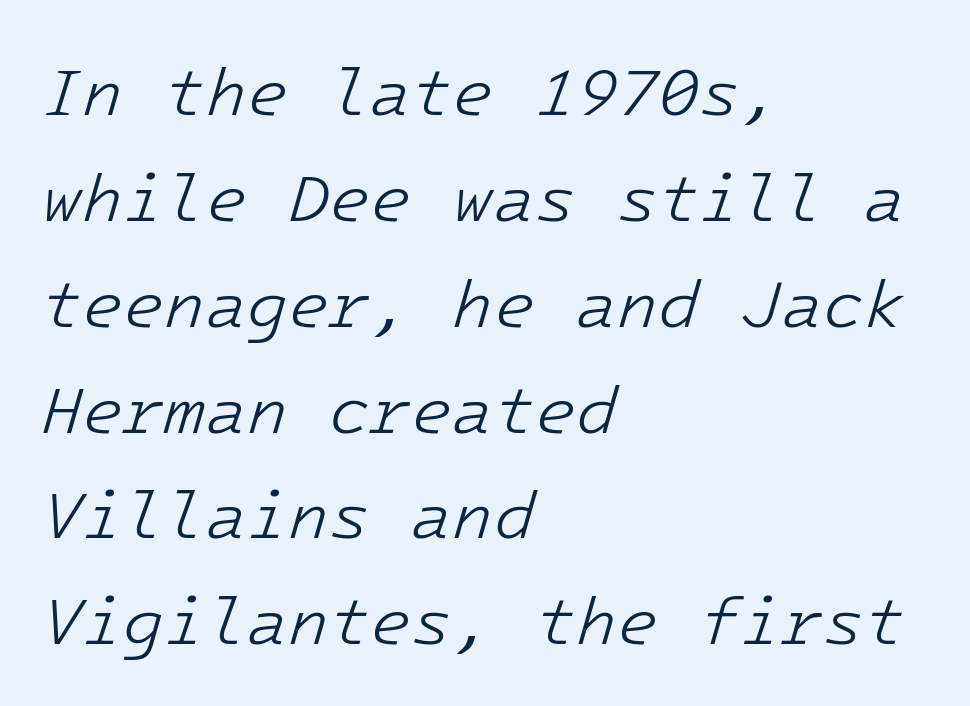
It's the slanting kind of type. These lines are rendered in a fixed-pitch font. Visually the block forms a straight wall on the left and a jagged coastline on the right. Here the glyphs are tracked normally, forming tight word shapes. Students, observe: this is what conventionally led text looks like.
